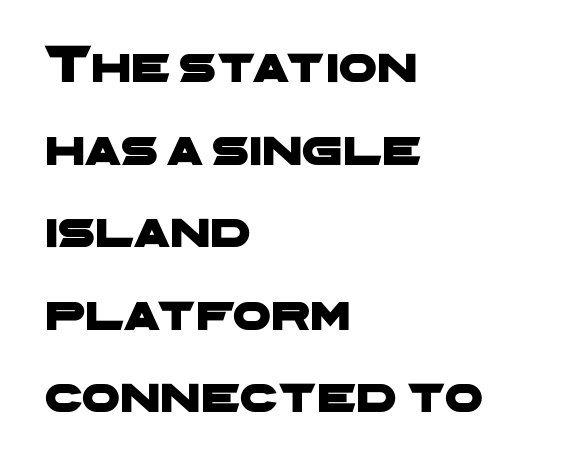
{"serif": "no", "width": "wide", "stroke_contrast": "low", "x_height": "medium", "monospaced": "no", "underline": "no", "align": "left", "line_spacing": "normal", "line_spacing_ratio": 1.53, "letter_spacing": "normal", "letter_spacing_em": 0.0, "glyph_px": 54}
